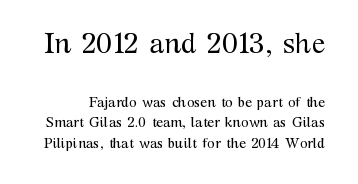
Q: Is the text bold? A: No.
Q: Is the text italic (slanted)? A: No, it is upright.
Q: Is the typeface a serif or a sans-serif typeface? A: Serif.
Q: Is the text underlined? A: No.
Q: Is the spacing between letters normal or unusually wide? A: Normal.
Q: Is the spacing between lines tight, normal or loose? A: Normal.
Q: Which block of text is set in a larger size, the first (top) or the second (bottom)? A: The first (top) one.
Q: Width (condensed, normal, or wide)? A: Normal.
Q: Stroke contrast? A: Medium.
Q: x-height? A: Medium.
Q: Monospaced? A: No.
